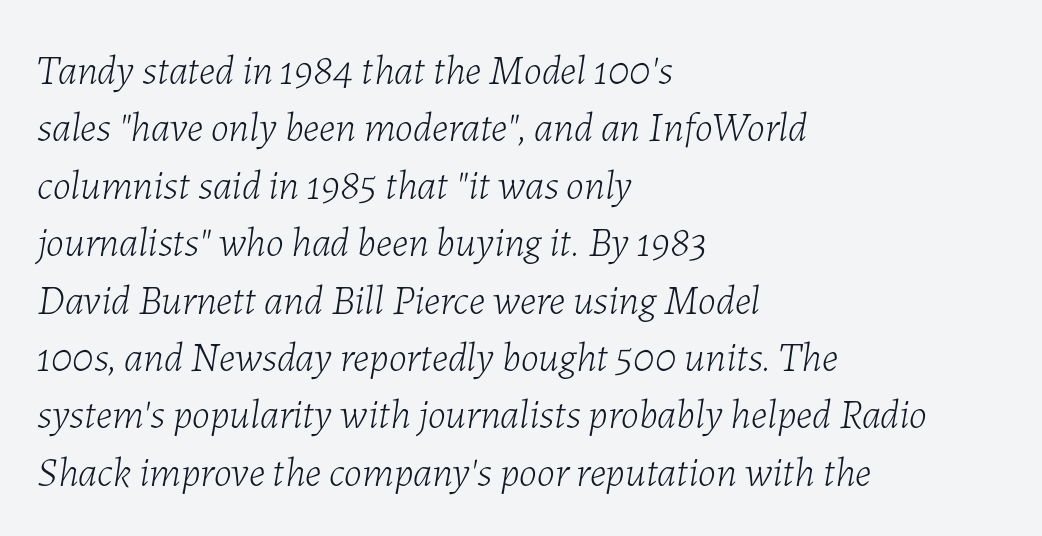
Horizontal bands of white between lines are of average thickness. Proportional: the letters do not fall into vertical columns. This sample is left-justified, so line endings fall wherever the words run out. Each word holds together tightly as a unit, with standard inter-letter gaps. Is the stroke heavy? The answer is a plain regular-or-lighter. When letters slant like this, we call the style italic.
